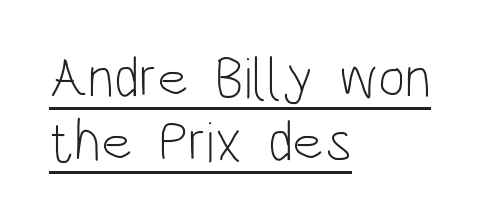
The image shows 58 px light, condensed sans-serif type, upright; set left-aligned, tight line spacing (1.1x), normal letter spacing, underlined; low stroke contrast and a large x-height.
